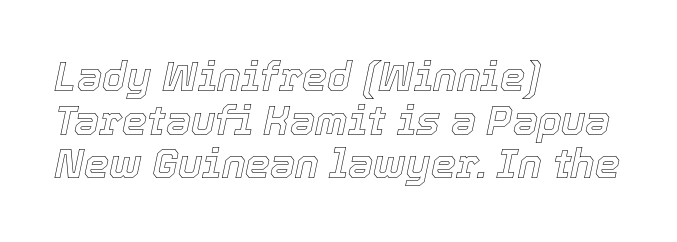
The image shows 40 px text type, italic (leaning right); set left-aligned, tight line spacing (1.09x), normal letter spacing, not underlined; a medium x-height.
